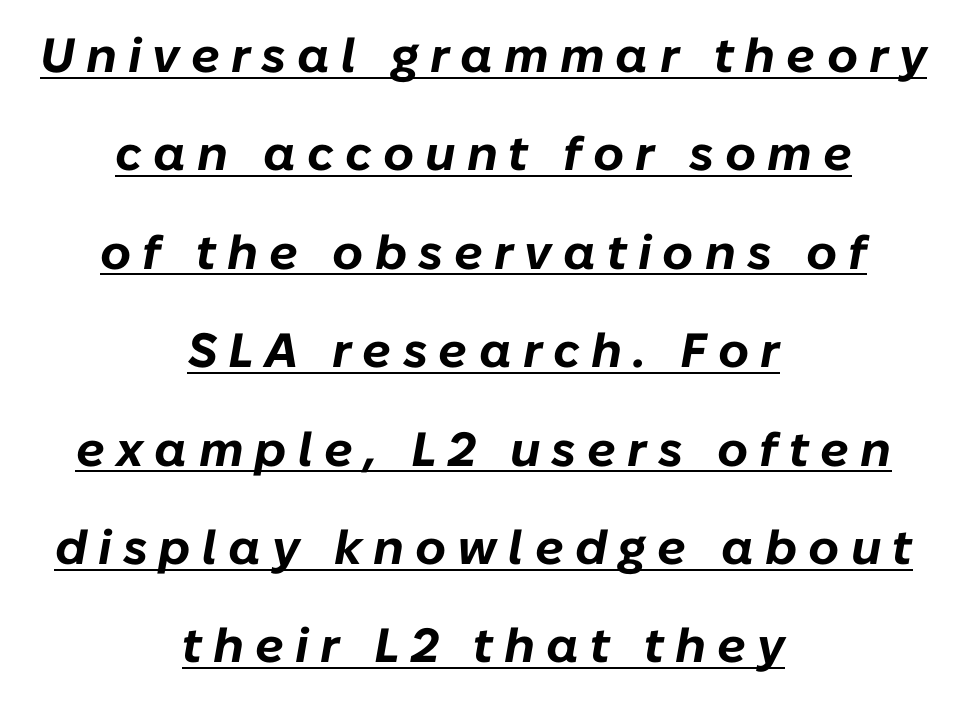
The image shows 48 px bold type, italic (leaning right); set centered, loose line spacing (2.05x), unusually wide letter spacing (+0.23 em), underlined; low stroke contrast and a medium x-height.
